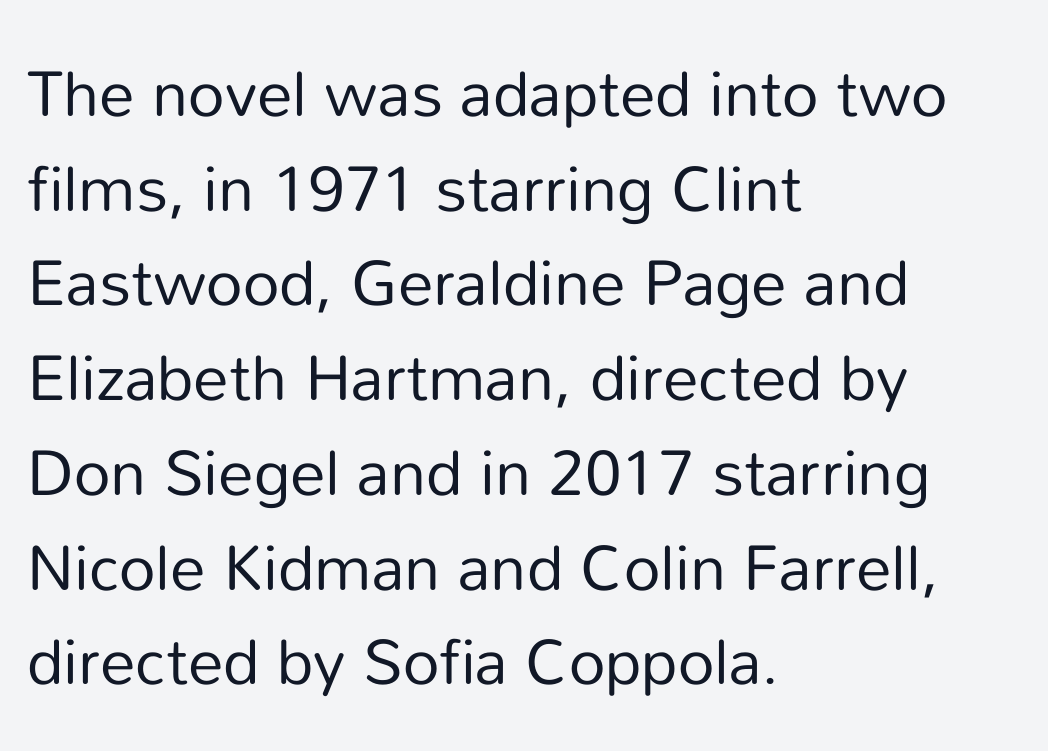
The characters are drawn with everyday or finer stroke widths. The axis of the letterforms is exactly vertical. The zone under the glyphs is completely vacant. A sans-serif font was chosen for this passage.
